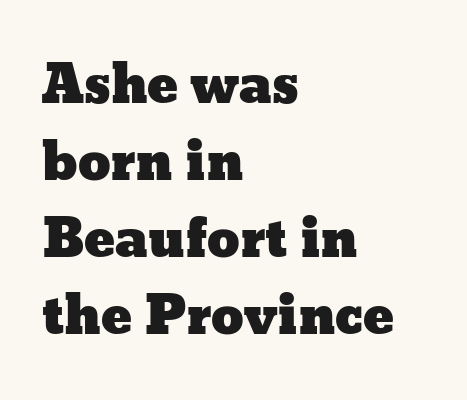
The image shows 52 px wide type, upright; set left-aligned, normal line spacing (1.48x), normal letter spacing, not underlined; low stroke contrast and a medium x-height.
